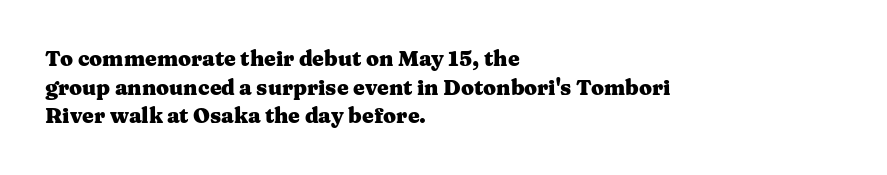
Q: Is the text bold? A: Yes.
Q: Is the text italic (slanted)? A: No, it is upright.
Q: Is the text underlined? A: No.
Q: How is the paragraph aligned? A: Left-aligned.
Q: Is the spacing between letters normal or unusually wide? A: Normal.
Q: Is the spacing between lines tight, normal or loose? A: Normal.
